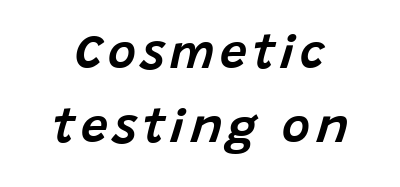
{"italic": "yes", "lean": "right", "slant_degrees": 15, "width": "normal", "stroke_contrast": "low", "x_height": "large", "monospaced": "no", "underline": "no", "line_spacing": "normal", "line_spacing_ratio": 1.54, "glyph_px": 48}
